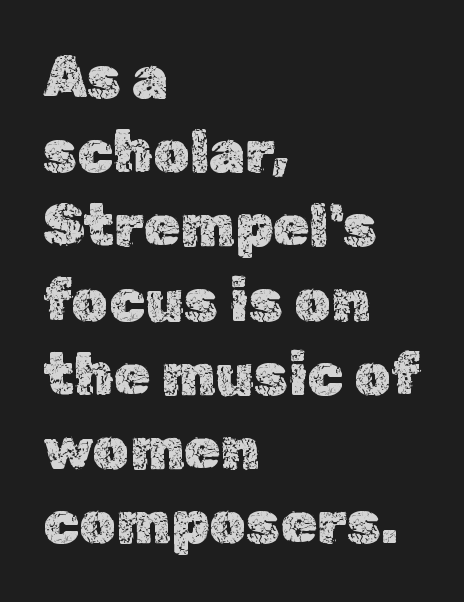
{"italic": "no", "width": "normal", "x_height": "medium", "monospaced": "no", "underline": "no", "align": "left", "line_spacing": "normal", "line_spacing_ratio": 1.28, "letter_spacing": "normal", "letter_spacing_em": 0.0, "glyph_px": 58}
